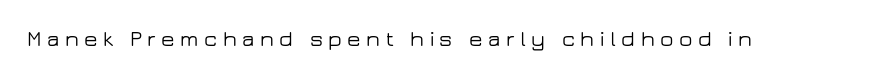
{"italic": "no", "underline": "no", "letter_spacing": "wide", "letter_spacing_em": 0.25, "glyph_px": 22}
